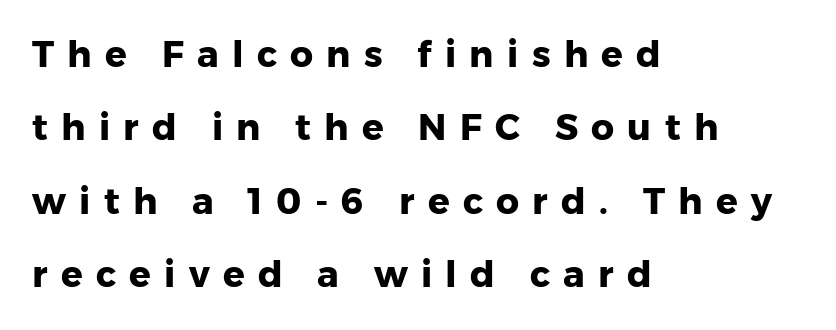
The image shows 36 px heavy sans-serif type, upright; set left-aligned, loose line spacing (2.04x), unusually wide letter spacing (+0.37 em), not underlined; low stroke contrast and a medium x-height.
